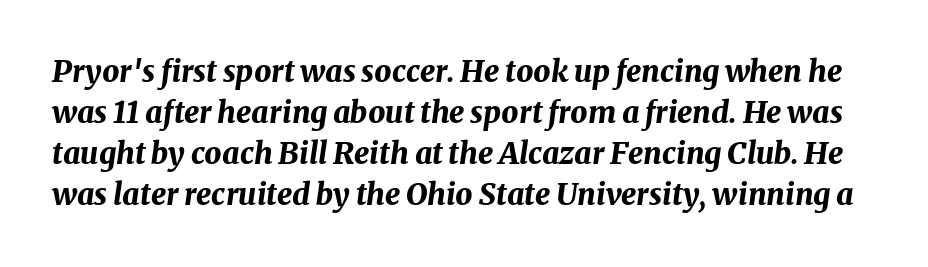
Rendered with sloped, italic letterforms. Character widths vary here, with narrow letters taking less room than wide ones. Baseline-to-baseline distance is the conventional proportion of letter height. No word sits above an underline. Notice how thick the strokes are: this is what a full bold looks like. Caption: standard tracking, unaltered.
